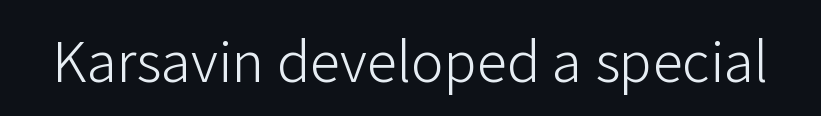
The image shows 55 px light sans-serif type, upright; set normal letter spacing, not underlined; low stroke contrast and a medium x-height.
